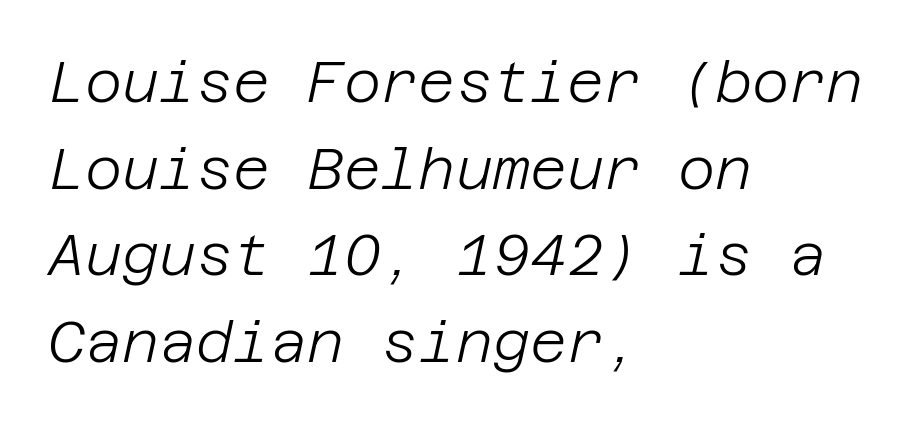
The gap between lines stays unmarked. The lines in this sample share a left origin and differ only in where they stop. The type is set solid horizontally, with unmodified tracking. The axis of the letterforms is tilted away from vertical. This sample keeps an unexceptional amount of space between lines. Think standard paragraph weight, or any step lighter than that.
